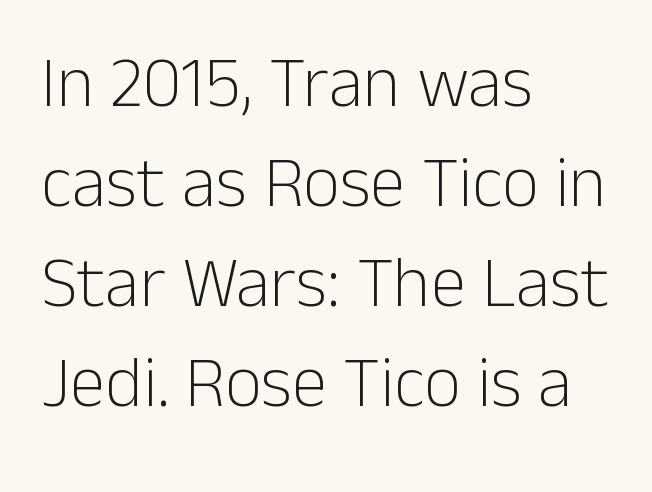
The image shows 72 px light sans-serif type, upright; set left-aligned, normal line spacing (1.39x), normal letter spacing, not underlined; low stroke contrast and a medium x-height.
